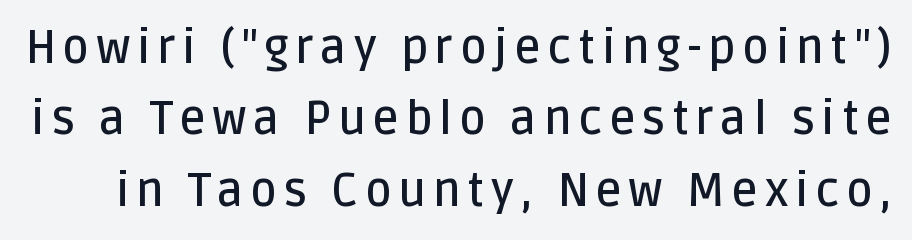
Moderately thickened strokes mark this as semibold type. Font category for this specimen: sans-serif. Lines of text with bare space underneath. This is roman type, the default non-slanted kind. Interline gaps are of average width in this sample.
